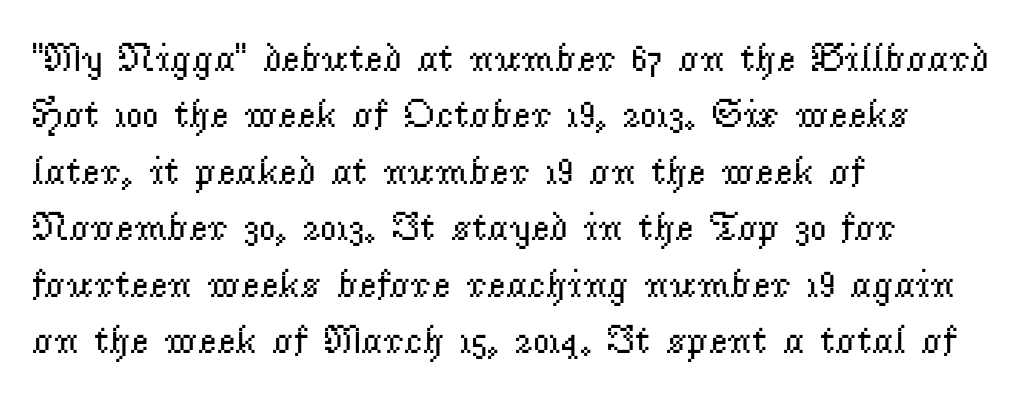
The image shows 40 px regular-weight serif type, upright; set left-aligned, normal line spacing (1.41x), normal letter spacing, not underlined; low stroke contrast and a small x-height.
